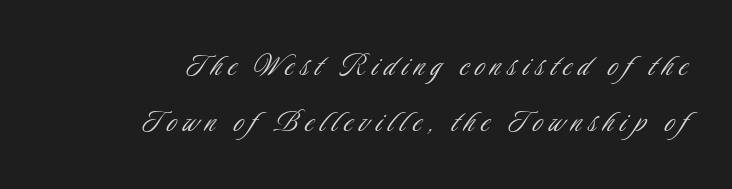
{"serif": "no", "bold": "no", "weight": "light", "width": "condensed", "stroke_contrast": "low", "x_height": "small", "monospaced": "no", "underline": "no", "align": "right", "line_spacing": "normal", "line_spacing_ratio": 1.6, "glyph_px": 35}
